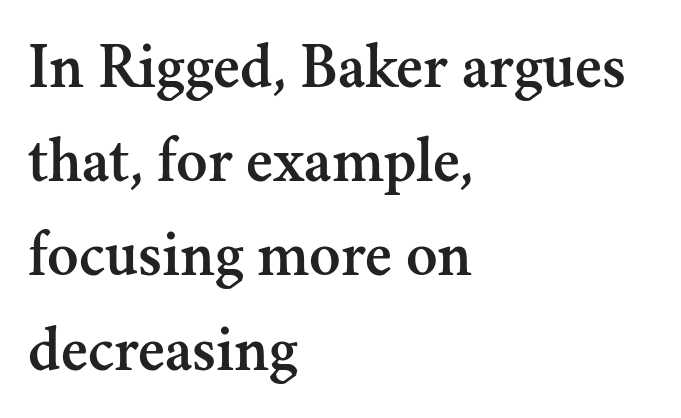
{"serif": "yes", "italic": "no", "width": "normal", "stroke_contrast": "medium", "x_height": "small", "monospaced": "no", "underline": "no", "align": "left", "line_spacing": "normal", "line_spacing_ratio": 1.45, "letter_spacing": "normal", "letter_spacing_em": 0.0, "glyph_px": 65}
